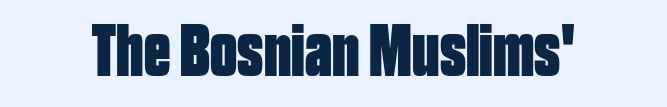
Q: Is the text bold? A: Yes.
Q: Is the text italic (slanted)? A: No, it is upright.
Q: Is the typeface a serif or a sans-serif typeface? A: Sans-serif.
Q: Is the text underlined? A: No.
Q: Is the spacing between letters normal or unusually wide? A: Normal.
Q: Width (condensed, normal, or wide)? A: Condensed.
Q: Stroke contrast? A: Low.
Q: x-height? A: Large.
Q: Monospaced? A: No.
